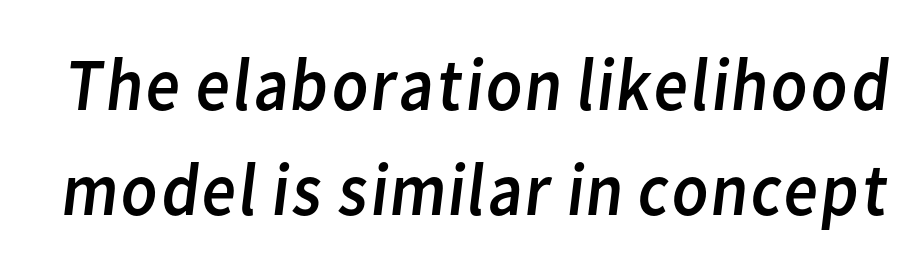
The image shows 75 px regular-weight sans-serif type; set normal line spacing (1.4x), normal letter spacing, not underlined; low stroke contrast and a medium x-height.
